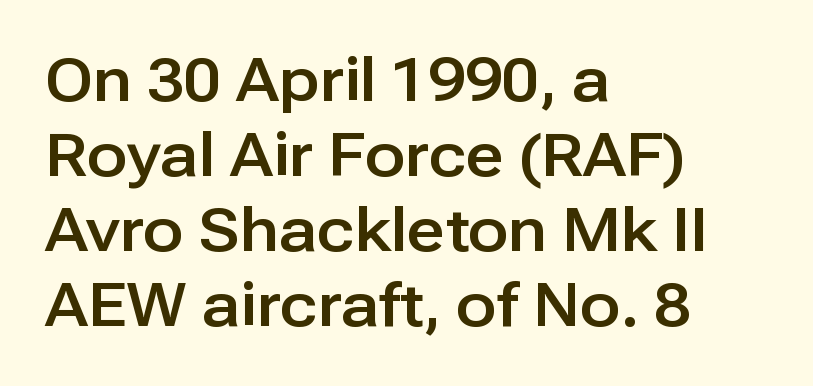
The line-height multiplier appears to be the usual default. Spacing verdict: proportional, widths tailored to each character. Every row of glyphs begins at an identical x-position on the left. These lines were composed using upright roman letters. The type is set solid horizontally, with unmodified tracking.
